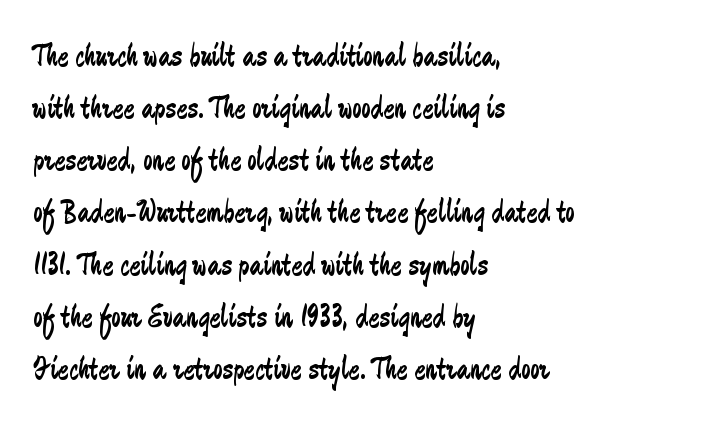
{"serif": "no", "bold": "no", "weight": "regular", "width": "condensed", "stroke_contrast": "low", "x_height": "small", "monospaced": "no", "underline": "no", "align": "left", "line_spacing": "normal", "line_spacing_ratio": 1.58, "letter_spacing": "normal", "letter_spacing_em": 0.0, "glyph_px": 33}
